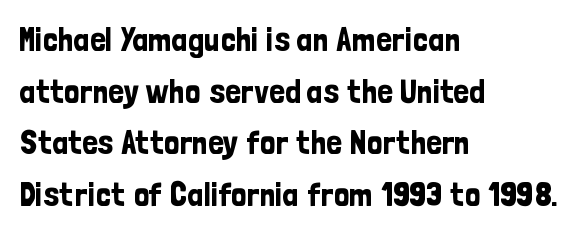
Q: Is the text italic (slanted)? A: No, it is upright.
Q: Is the typeface a serif or a sans-serif typeface? A: Sans-serif.
Q: Is the text underlined? A: No.
Q: How is the paragraph aligned? A: Left-aligned.
Q: Is the spacing between letters normal or unusually wide? A: Normal.
Q: Is the spacing between lines tight, normal or loose? A: Normal.
Q: Width (condensed, normal, or wide)? A: Condensed.
Q: Stroke contrast? A: Low.
Q: x-height? A: Medium.
Q: Monospaced? A: No.
